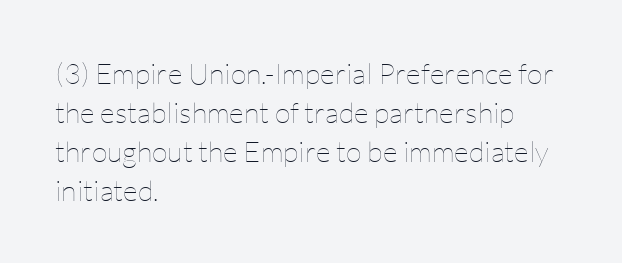
{"italic": "no", "bold": "no", "weight": "thin", "width": "normal", "stroke_contrast": "low", "x_height": "medium", "monospaced": "no", "underline": "no", "align": "left", "line_spacing": "normal", "line_spacing_ratio": 1.34, "letter_spacing": "normal", "letter_spacing_em": 0.0, "glyph_px": 29}
